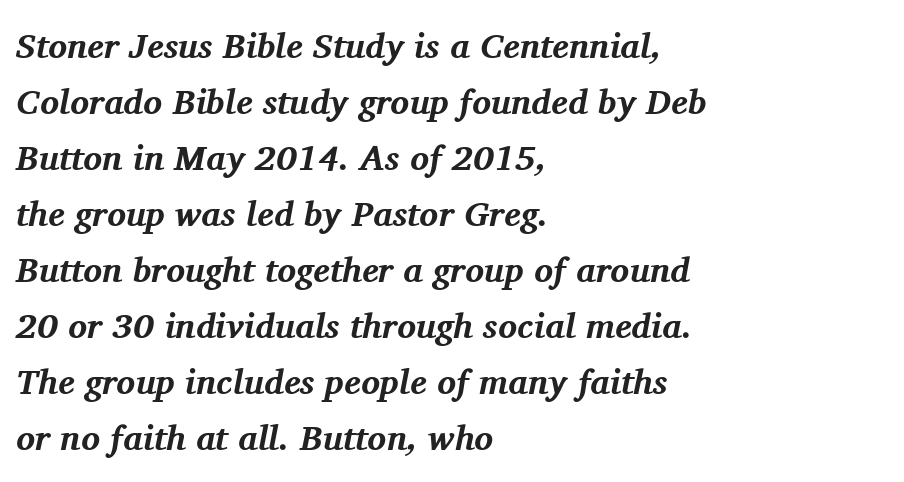
{"serif": "yes", "italic": "yes", "lean": "right", "slant_degrees": 11, "bold": "yes", "weight": "bold", "width": "normal", "stroke_contrast": "medium", "x_height": "medium", "monospaced": "no", "underline": "no", "align": "left", "line_spacing": "normal", "line_spacing_ratio": 1.6, "letter_spacing": "normal", "letter_spacing_em": 0.0, "glyph_px": 35}
